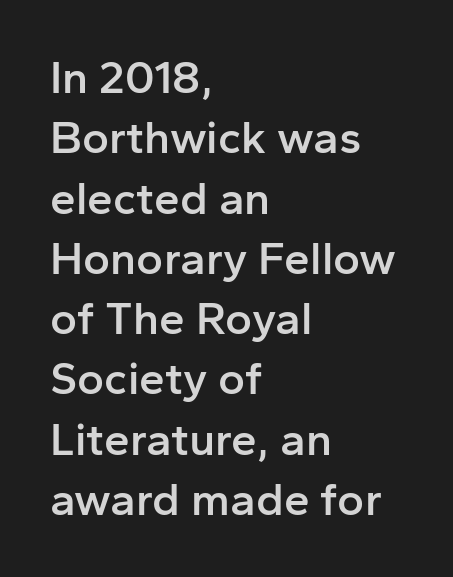
Q: Is the text bold? A: Semi-bold.
Q: Is the text italic (slanted)? A: No, it is upright.
Q: Is the typeface a serif or a sans-serif typeface? A: Sans-serif.
Q: Is the text underlined? A: No.
Q: How is the paragraph aligned? A: Left-aligned.
Q: Is the spacing between letters normal or unusually wide? A: Normal.
Q: Is the spacing between lines tight, normal or loose? A: Normal.
Q: Width (condensed, normal, or wide)? A: Normal.
Q: Stroke contrast? A: Low.
Q: x-height? A: Medium.
Q: Monospaced? A: No.
